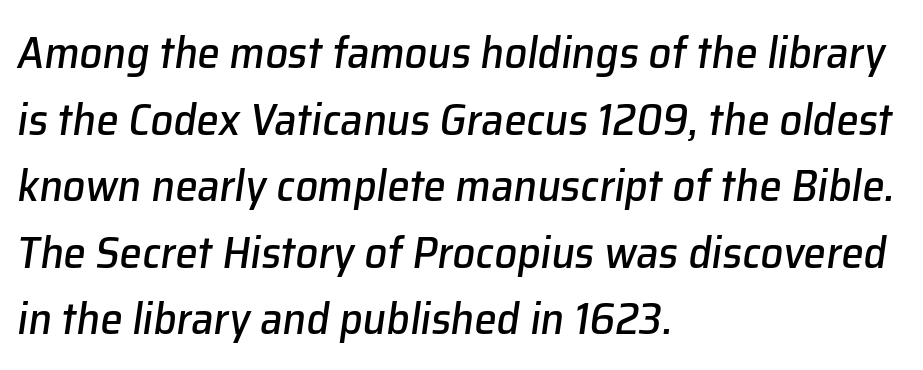
{"italic": "yes", "lean": "right", "slant_degrees": 8, "width": "normal", "stroke_contrast": "low", "x_height": "medium", "monospaced": "no", "underline": "no", "align": "left", "line_spacing": "normal", "line_spacing_ratio": 1.48, "letter_spacing": "normal", "letter_spacing_em": 0.0, "glyph_px": 45}
